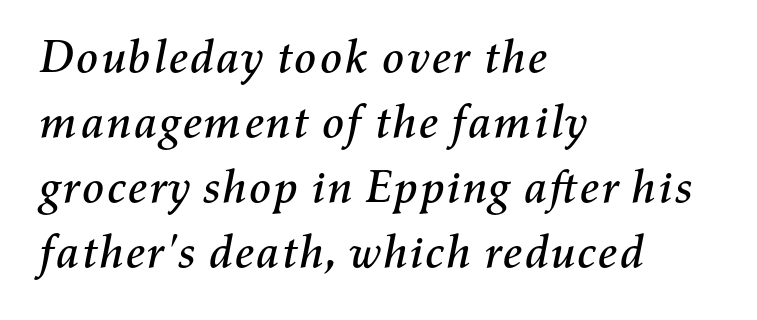
The image shows 46 px text type, italic (leaning right); set left-aligned, normal line spacing (1.41x), normal letter spacing, not underlined; medium stroke contrast and a medium x-height.
